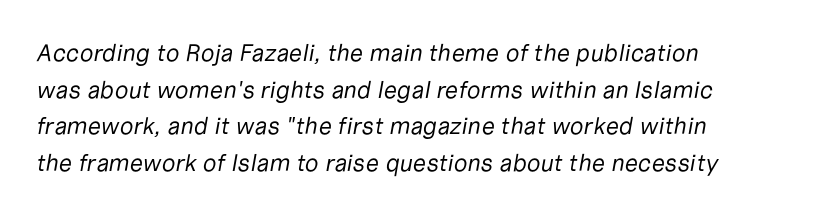
Q: Is the text bold? A: No.
Q: Is the text italic (slanted)? A: Yes, it leans right by about 10 degrees.
Q: Is the text underlined? A: No.
Q: How is the paragraph aligned? A: Left-aligned.
Q: Is the spacing between letters normal or unusually wide? A: Normal.
Q: Is the spacing between lines tight, normal or loose? A: Normal.
